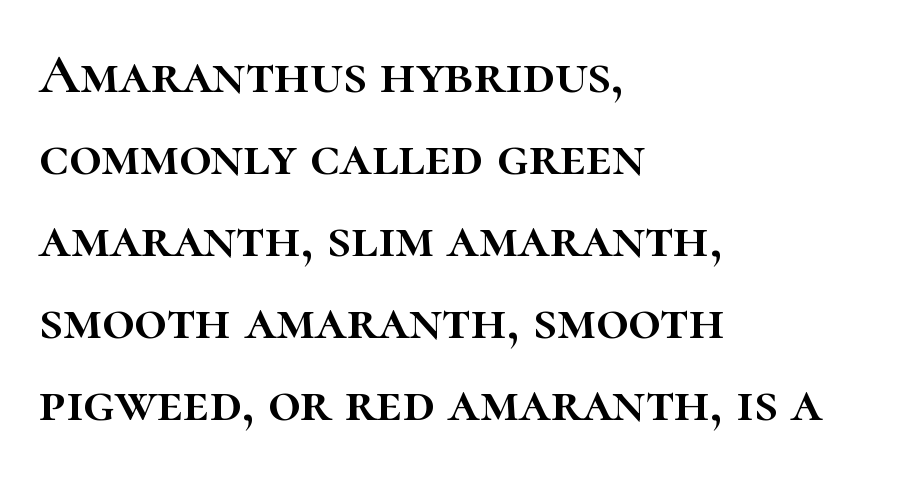
{"italic": "no", "width": "normal", "stroke_contrast": "high", "x_height": "medium", "monospaced": "no", "underline": "no", "align": "left", "line_spacing": "normal", "line_spacing_ratio": 1.44, "letter_spacing": "normal", "letter_spacing_em": 0.0, "glyph_px": 57}
